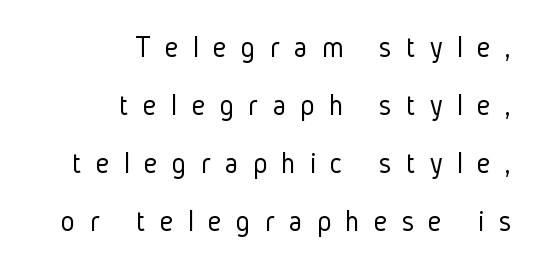
{"serif": "no", "italic": "no", "bold": "no", "weight": "light", "width": "condensed", "stroke_contrast": "low", "x_height": "medium", "monospaced": "no", "underline": "no", "align": "right", "line_spacing": "loose", "line_spacing_ratio": 1.93, "letter_spacing": "wide", "letter_spacing_em": 0.48, "glyph_px": 30}
